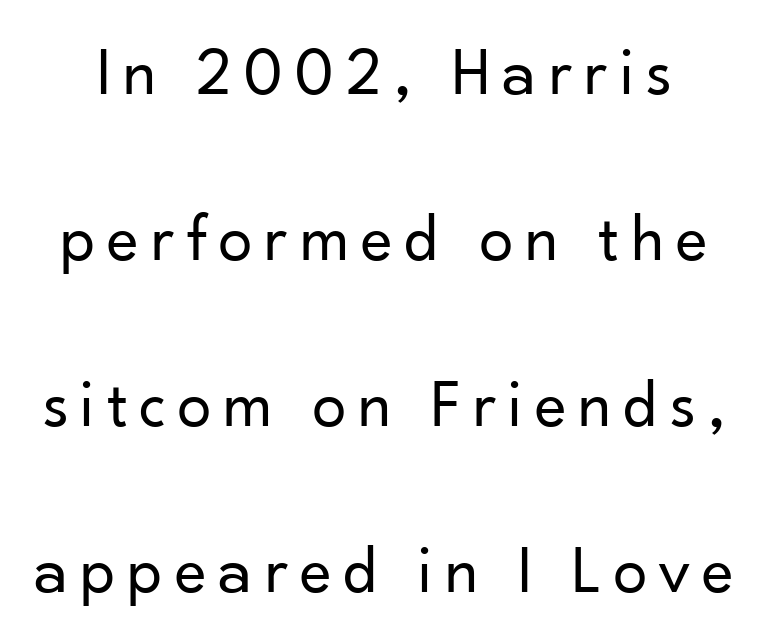
The image shows 68 px regular-weight sans-serif type, upright; set loose line spacing (2.44x), not underlined; low stroke contrast and a small x-height.
